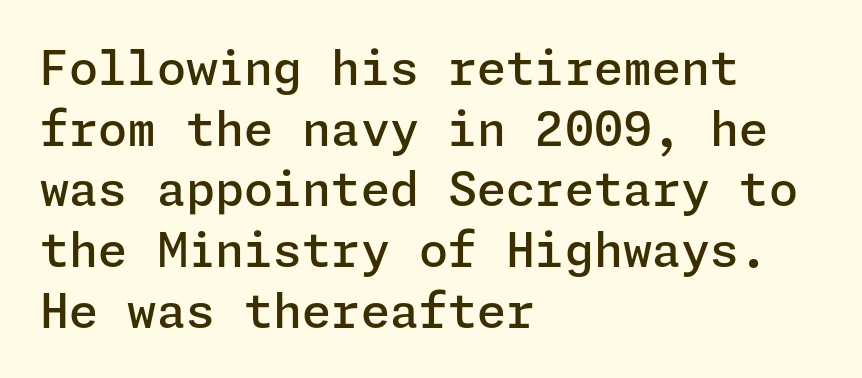
The image shows 47 px semibold sans-serif type, upright; set left-aligned, normal line spacing (1.29x), normal letter spacing, not underlined; low stroke contrast and a medium x-height.
